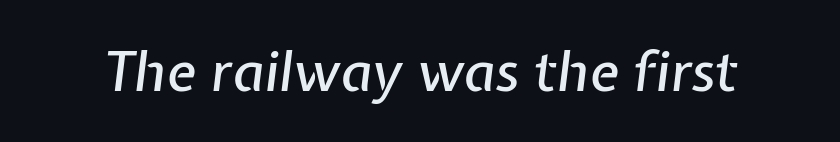
{"italic": "yes", "lean": "right", "slant_degrees": 7, "width": "normal", "stroke_contrast": "low", "x_height": "medium", "monospaced": "no", "underline": "no", "letter_spacing": "normal", "letter_spacing_em": 0.0, "glyph_px": 55}
